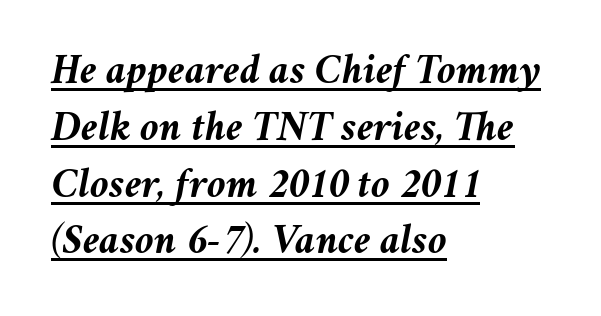
Q: Is the text bold? A: Yes.
Q: Is the text italic (slanted)? A: Yes, it leans right by about 11 degrees.
Q: Is the text underlined? A: Yes.
Q: How is the paragraph aligned? A: Left-aligned.
Q: Is the spacing between letters normal or unusually wide? A: Normal.
Q: Is the spacing between lines tight, normal or loose? A: Normal.
Q: Width (condensed, normal, or wide)? A: Normal.
Q: Stroke contrast? A: Medium.
Q: x-height? A: Medium.
Q: Monospaced? A: No.
